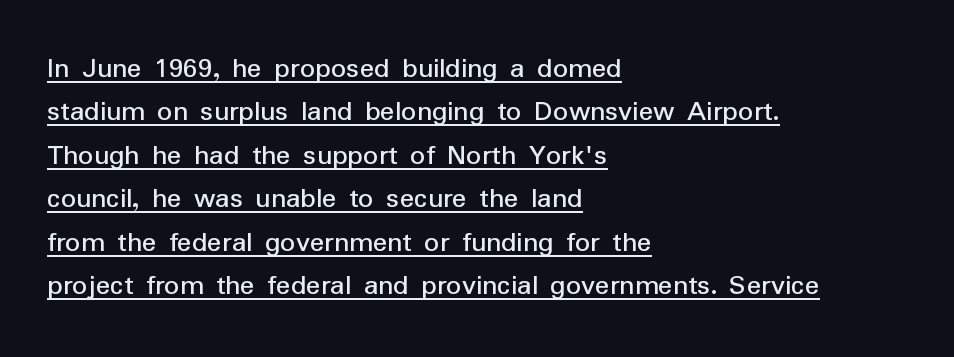
In terms of letterspacing, this is plain default setting. In terms of posture, this sample is upright. Leftover space on each line is placed entirely after the last word. Line spacing here is normal. In designer terms, the underline attribute is active on this setting. These lines are composed in type without serifs.
